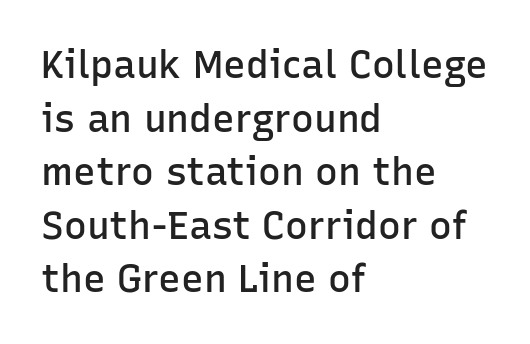
Q: Is the text bold? A: Semi-bold.
Q: Is the text italic (slanted)? A: No, it is upright.
Q: Is the typeface a serif or a sans-serif typeface? A: Sans-serif.
Q: Is the text underlined? A: No.
Q: How is the paragraph aligned? A: Left-aligned.
Q: Is the spacing between letters normal or unusually wide? A: Normal.
Q: Is the spacing between lines tight, normal or loose? A: Normal.
Q: Width (condensed, normal, or wide)? A: Normal.
Q: Stroke contrast? A: Low.
Q: x-height? A: Medium.
Q: Monospaced? A: No.
